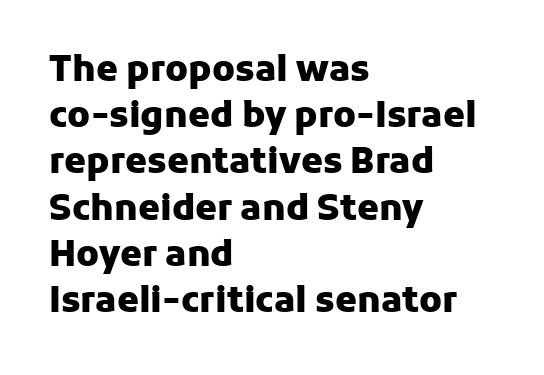
Q: Is the text bold? A: Yes.
Q: Is the text italic (slanted)? A: No, it is upright.
Q: Is the typeface a serif or a sans-serif typeface? A: Sans-serif.
Q: Is the text underlined? A: No.
Q: How is the paragraph aligned? A: Left-aligned.
Q: Is the spacing between letters normal or unusually wide? A: Normal.
Q: Is the spacing between lines tight, normal or loose? A: Normal.
Q: Width (condensed, normal, or wide)? A: Normal.
Q: Stroke contrast? A: Low.
Q: x-height? A: Medium.
Q: Monospaced? A: No.
